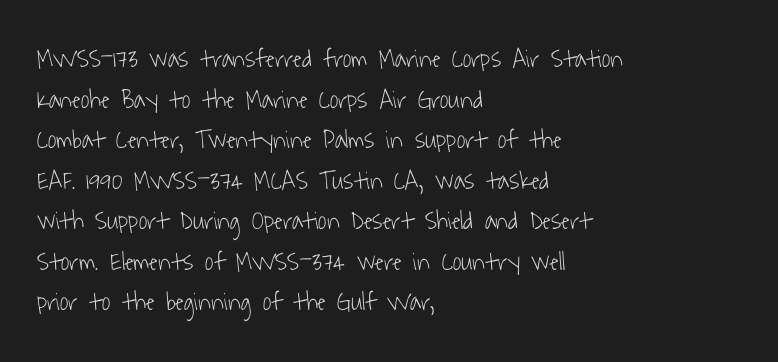
These lines keep a tight, regular rhythm from letter to letter. Rows of type keep a routine distance in the vertical direction. Line beginnings align vertically; line endings do not. No chunkiness to these letters — they're not bold.
